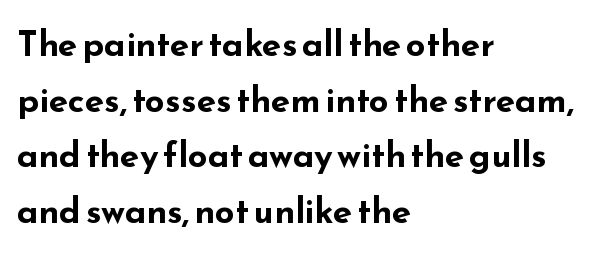
Q: Is the text bold? A: Yes.
Q: Is the text italic (slanted)? A: No, it is upright.
Q: Is the typeface a serif or a sans-serif typeface? A: Sans-serif.
Q: Is the text underlined? A: No.
Q: How is the paragraph aligned? A: Left-aligned.
Q: Is the spacing between letters normal or unusually wide? A: Normal.
Q: Is the spacing between lines tight, normal or loose? A: Normal.
Q: Width (condensed, normal, or wide)? A: Wide.
Q: Stroke contrast? A: Low.
Q: x-height? A: Small.
Q: Monospaced? A: No.
